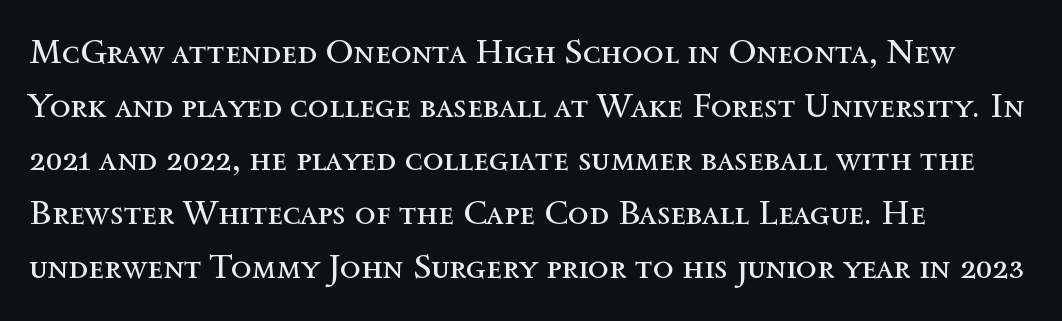
The image shows 34 px regular-weight type, upright; set left-aligned, normal line spacing (1.58x), normal letter spacing, not underlined; a medium x-height.
